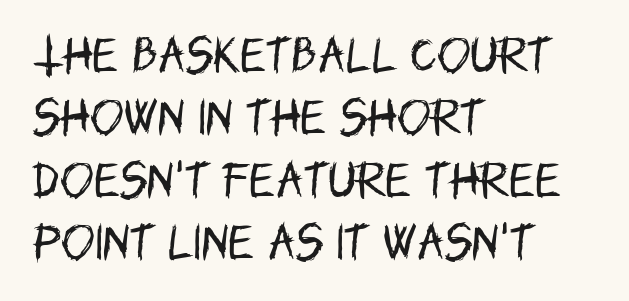
The image shows 40 px regular-weight, condensed sans-serif type, upright; set left-aligned, normal line spacing (1.56x), normal letter spacing, not underlined; low stroke contrast and a large x-height.
